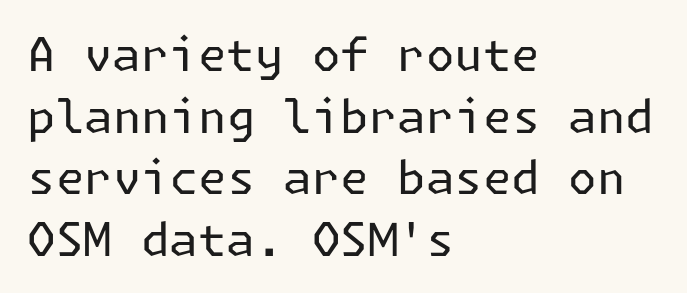
The image shows 46 px regular-weight sans-serif type, upright; set left-aligned, normal line spacing (1.34x), normal letter spacing, not underlined; low stroke contrast and a medium x-height.
